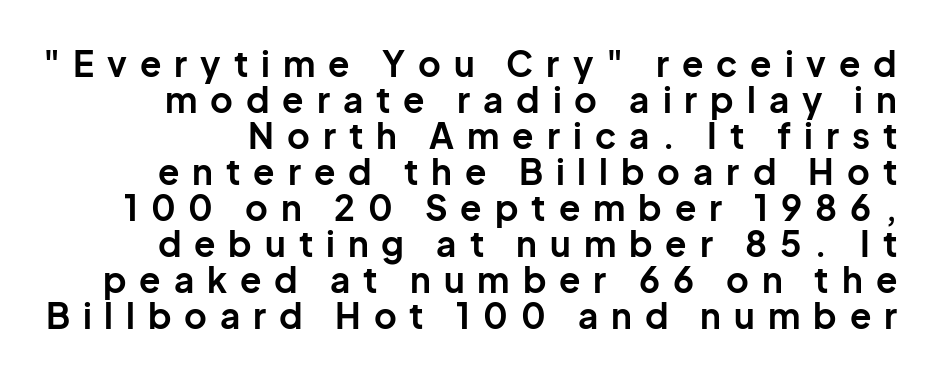
The image shows 35 px bold sans-serif type, upright; set tight line spacing (1.03x), unusually wide letter spacing (+0.37 em), not underlined; low stroke contrast and a medium x-height.
